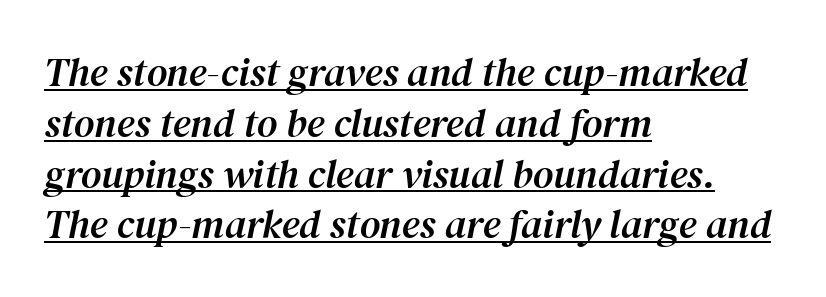
The lettering tilts uniformly, giving the passage an italic look. The rows are spaced the way most documents space them. The face used here is proportionally spaced, like ordinary book or web type. Nothing unusual about the tracking: characters are spaced as the font intends. Are there feet on the stems? There are — it's a serif.
